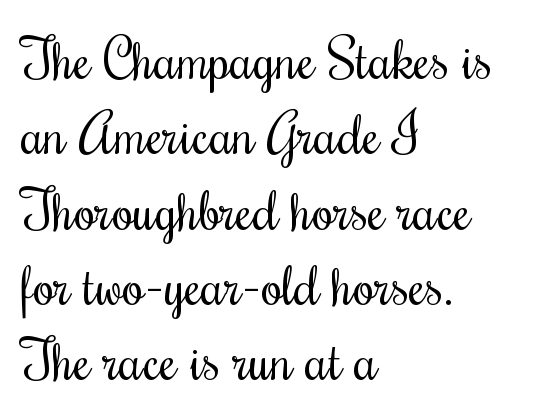
{"bold": "no", "weight": "regular", "width": "condensed", "stroke_contrast": "medium", "x_height": "small", "monospaced": "no", "underline": "no", "align": "left", "line_spacing": "normal", "line_spacing_ratio": 1.37, "letter_spacing": "normal", "letter_spacing_em": 0.0, "glyph_px": 55}
